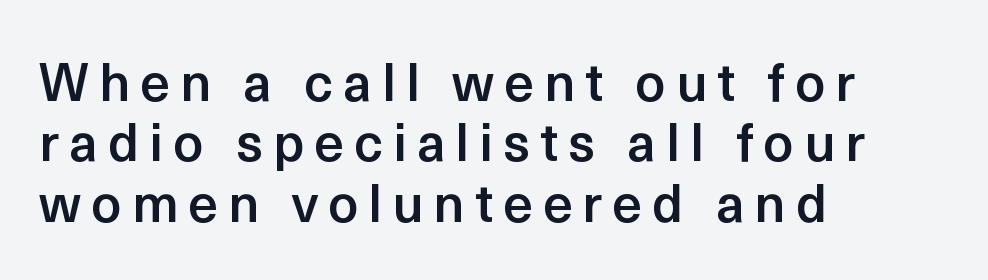
Q: Is the text bold? A: Semi-bold.
Q: Is the text italic (slanted)? A: No, it is upright.
Q: Is the typeface a serif or a sans-serif typeface? A: Sans-serif.
Q: Is the text underlined? A: No.
Q: How is the paragraph aligned? A: Left-aligned.
Q: Is the spacing between lines tight, normal or loose? A: Tight.
Q: Width (condensed, normal, or wide)? A: Normal.
Q: x-height? A: Medium.
Q: Monospaced? A: No.
